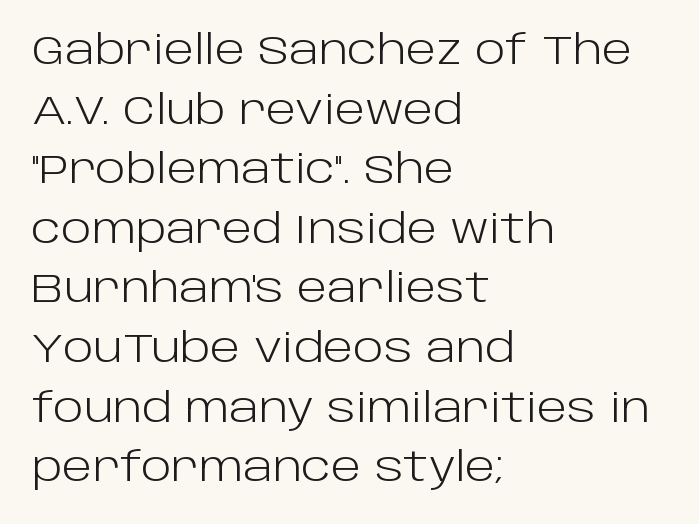
Character widths vary here, with narrow letters taking less room than wide ones. Nothing sits at the stroke ends, so this counts as sans-serif. These lines keep a tight, regular rhythm from letter to letter. Weight: not bold — regular or lighter.
